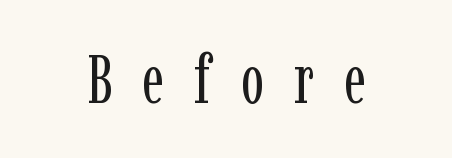
The image shows 68 px regular-weight, condensed serif type, upright; set centered, unusually wide letter spacing (+0.44 em), not underlined; low stroke contrast and a medium x-height.
